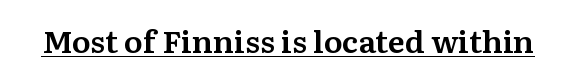
The characters display serif detailing at their extremities. You could call the tracking neutral — neither tight nor loose. Somebody hit Ctrl+U on this one — the words are underlined. Do the characters align in a grid? No, the font is proportional. Do the letters lean? They stand straight.
